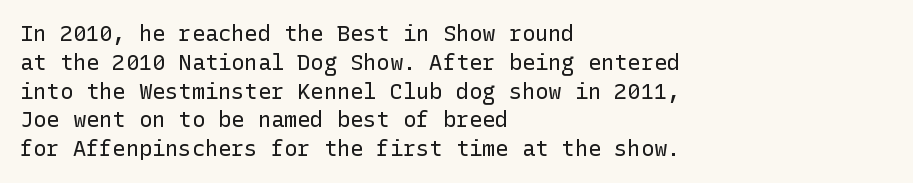
Q: Is the text bold? A: No.
Q: Is the text italic (slanted)? A: No, it is upright.
Q: Is the text underlined? A: No.
Q: How is the paragraph aligned? A: Left-aligned.
Q: Is the spacing between letters normal or unusually wide? A: Normal.
Q: Is the spacing between lines tight, normal or loose? A: Normal.
